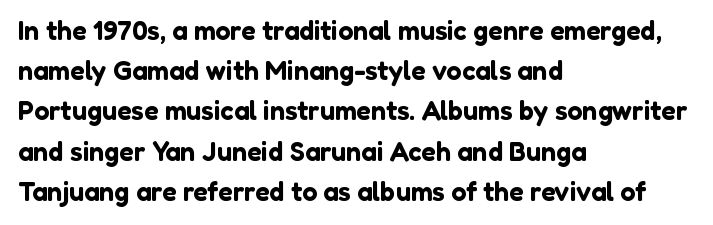
Q: Is the text italic (slanted)? A: No, it is upright.
Q: Is the text underlined? A: No.
Q: How is the paragraph aligned? A: Left-aligned.
Q: Is the spacing between letters normal or unusually wide? A: Normal.
Q: Is the spacing between lines tight, normal or loose? A: Normal.
